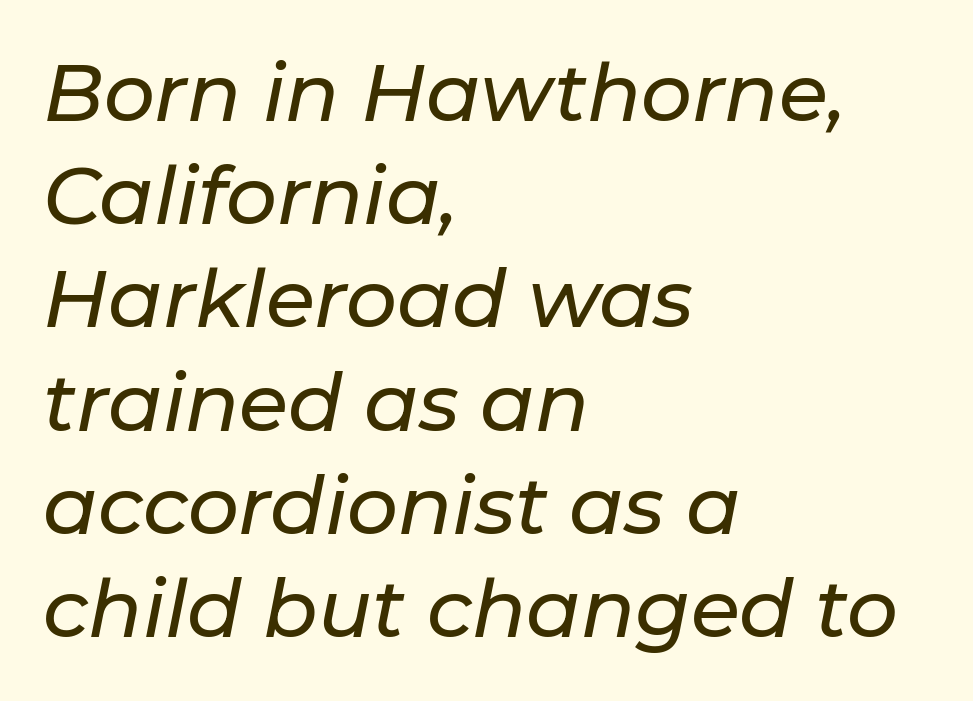
The image shows 80 px text type, italic (leaning right); set left-aligned, normal line spacing (1.29x), normal letter spacing, not underlined; low stroke contrast and a medium x-height.
